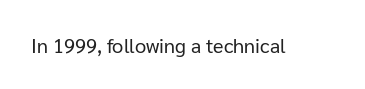
Q: Is the text bold? A: No.
Q: Is the text italic (slanted)? A: No, it is upright.
Q: Is the text underlined? A: No.
Q: Is the spacing between letters normal or unusually wide? A: Normal.
